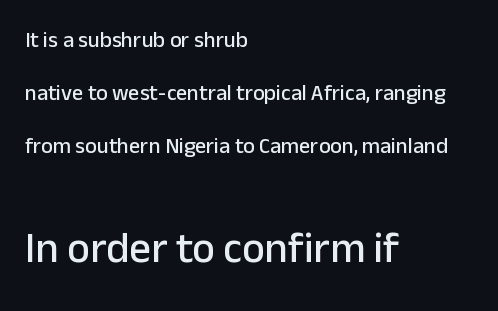
Line starts are locked; line ends wander. Varying glyph widths throughout — classic text-font behaviour. These lines are composed in type without serifs. The lettering stays uniformly vertical, giving the passage a roman look. Plain, unruled lines of type.
